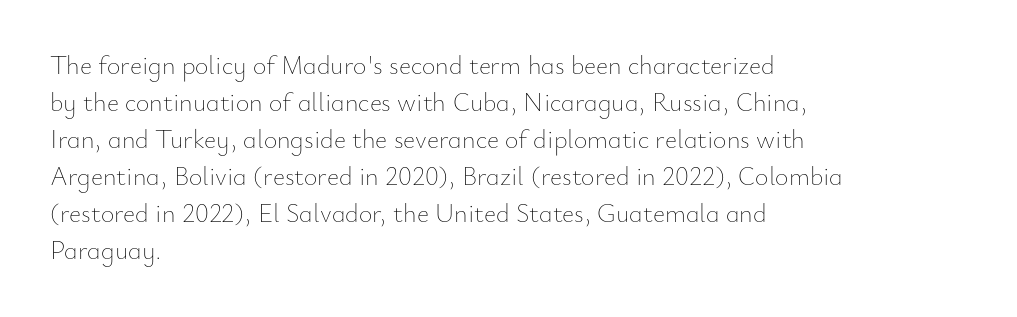
Q: Is the text bold? A: No.
Q: Is the text italic (slanted)? A: No, it is upright.
Q: Is the text underlined? A: No.
Q: How is the paragraph aligned? A: Left-aligned.
Q: Is the spacing between letters normal or unusually wide? A: Normal.
Q: Is the spacing between lines tight, normal or loose? A: Normal.
